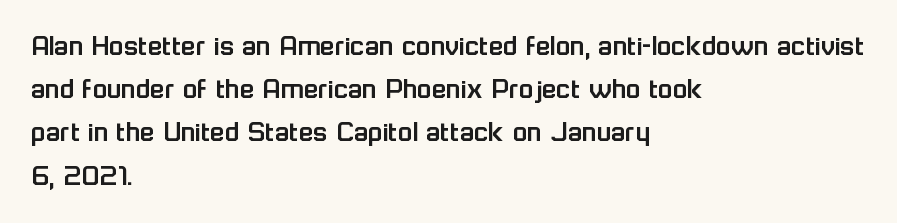
The ragged edge is on the right, which tells us the setting is flush left. Regarding serifs, this sample does without them. What stands out about the letter spacing? Nothing — it is the standard amount. Students, observe: this is what conventionally led text looks like. These lines are rendered in a variable-pitch font.
